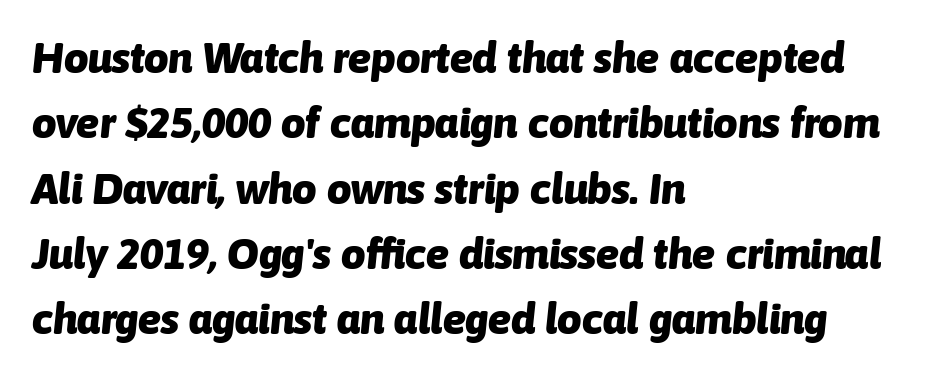
The passage shown is emphatically bold. Students, observe: this is what conventionally led text looks like. Bare-footed words on every line. Slant detected: the letters are inclined. Looks like regular typesetting: each glyph gets only the width it needs.
